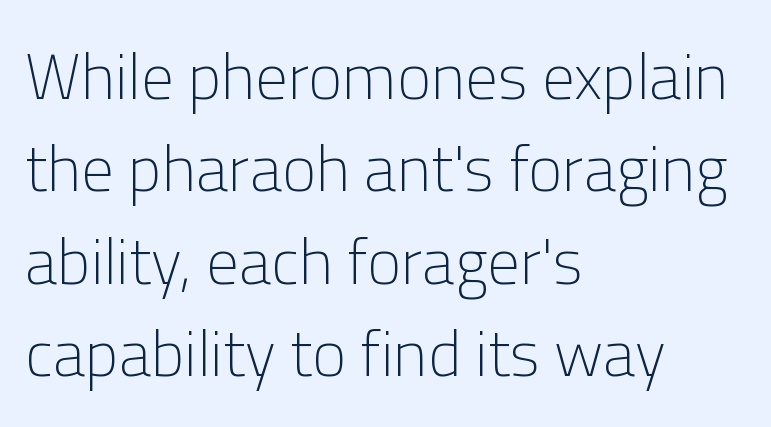
The passage shown is not underscored anywhere. To sum up the face: it is a sans, with no serifs. Note the varied advance widths — an 'i' is clearly narrower than an 'm'. The letters stand upright; this is a roman face. Nothing unusual about the tracking: characters are spaced as the font intends. The typesetting does not lean heavy: it is not bold.
